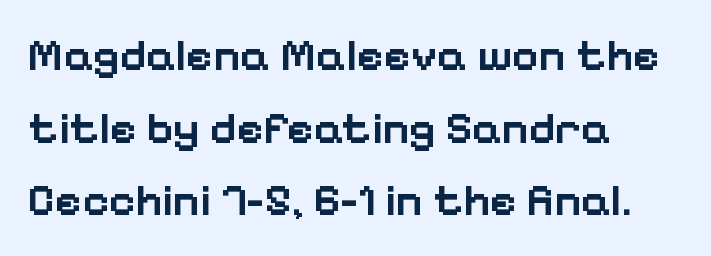
{"serif": "no", "italic": "no", "bold": "semi", "weight": "semibold", "width": "normal", "stroke_contrast": "low", "x_height": "medium", "monospaced": "no", "underline": "no", "align": "left", "line_spacing": "normal", "line_spacing_ratio": 1.58, "letter_spacing": "normal", "letter_spacing_em": 0.0, "glyph_px": 46}
